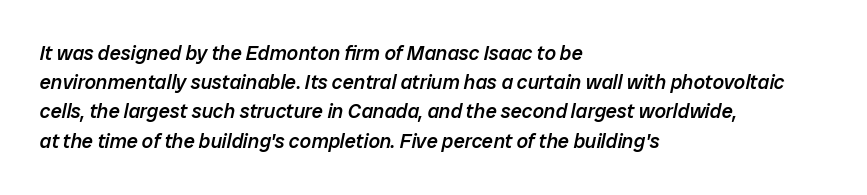
The image shows 20 px text type, italic (leaning right); set left-aligned, normal line spacing (1.46x), normal letter spacing, not underlined.
